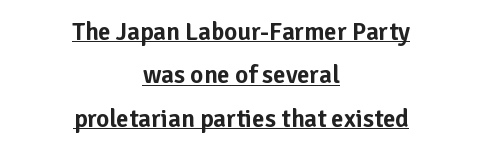
Has an underline been added? It has. Typeset on center — no edge is straight. Every stem runs plumb, perpendicular to the baseline. Short note: letters normally spaced.
